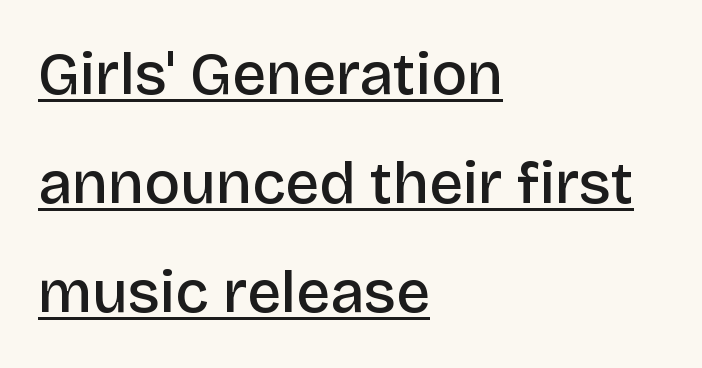
The image shows 60 px semibold sans-serif type, upright; set left-aligned, line spacing 1.82x, normal letter spacing, underlined; low stroke contrast and a large x-height.
